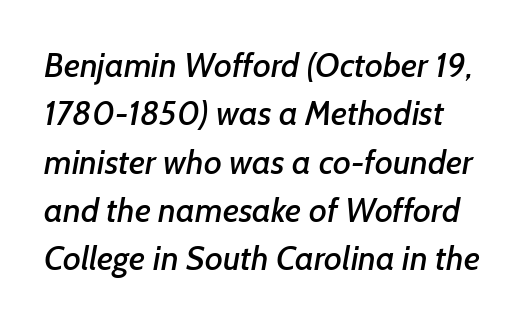
In terms of letterform style, serifs are entirely absent. Standard letterfit; no display-style spreading of the glyphs. Successive baselines arrive at the customary interval. Quick note: underline off.
